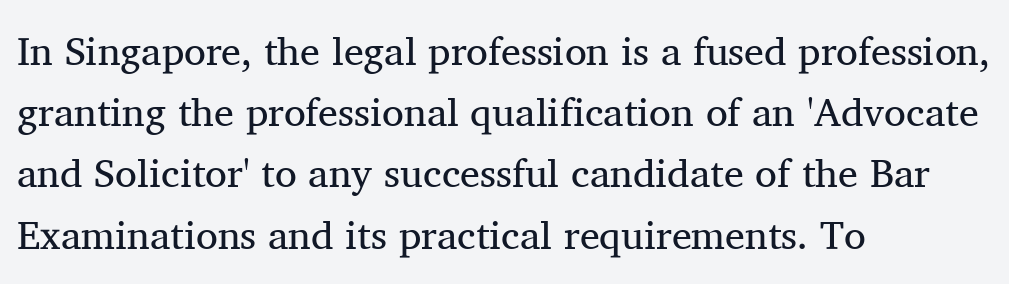
{"serif": "yes", "italic": "no", "bold": "no", "weight": "regular", "width": "normal", "stroke_contrast": "medium", "x_height": "medium", "monospaced": "no", "underline": "no", "align": "left", "line_spacing": "normal", "line_spacing_ratio": 1.53, "letter_spacing": "normal", "letter_spacing_em": 0.0, "glyph_px": 40}
